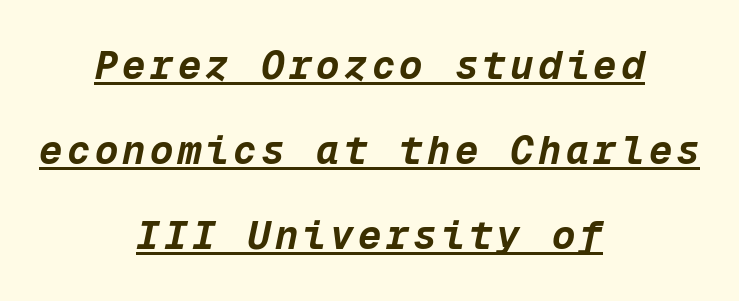
Underlining? Definitely there. These lines stack symmetrically, like a column narrowing and widening about its center. Emphasis-style slanted type is in use. Here the designer chose a console-style face with uniform glyph widths. Caption: bold face, heavy strokes. This block would shrink considerably if given ordinary leading; it's expanded now.
